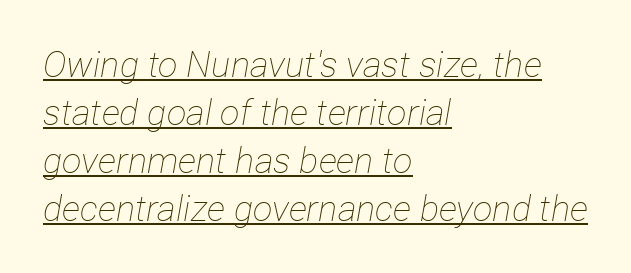
The image shows 36 px thin, condensed type, italic (leaning right); set left-aligned, normal line spacing (1.33x), normal letter spacing, underlined; low stroke contrast and a medium x-height.
